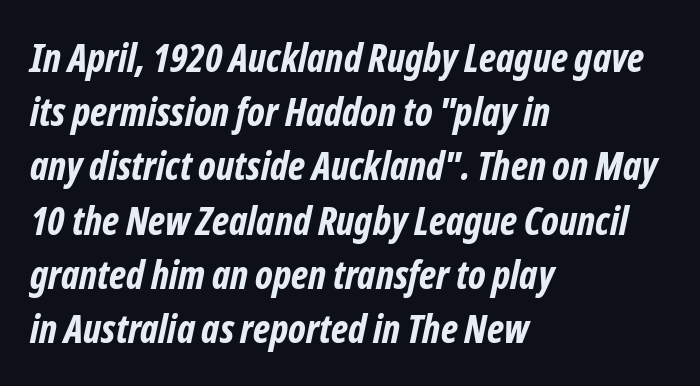
{"serif": "no", "bold": "yes", "weight": "bold", "width": "condensed", "stroke_contrast": "low", "x_height": "medium", "monospaced": "no", "underline": "no", "align": "left", "line_spacing": "normal", "line_spacing_ratio": 1.39, "letter_spacing": "normal", "letter_spacing_em": 0.0, "glyph_px": 39}
